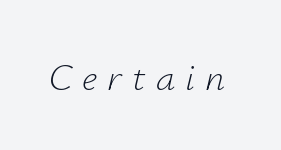
{"italic": "yes", "lean": "right", "slant_degrees": 12, "bold": "no", "weight": "light", "width": "normal", "stroke_contrast": "low", "x_height": "small", "monospaced": "no", "underline": "no", "letter_spacing": "wide", "letter_spacing_em": 0.26, "glyph_px": 39}
